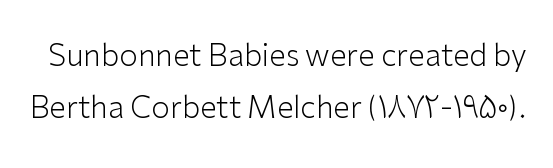
Q: Is the text bold? A: No.
Q: Is the text italic (slanted)? A: No, it is upright.
Q: Is the typeface a serif or a sans-serif typeface? A: Sans-serif.
Q: Is the text underlined? A: No.
Q: Is the spacing between letters normal or unusually wide? A: Normal.
Q: Width (condensed, normal, or wide)? A: Normal.
Q: Stroke contrast? A: Low.
Q: x-height? A: Medium.
Q: Monospaced? A: No.
